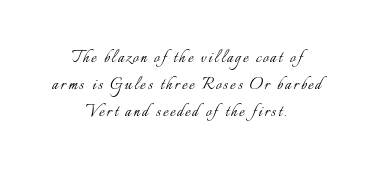
The image shows 20 px text type; set centered, normal line spacing (1.35x), not underlined.
